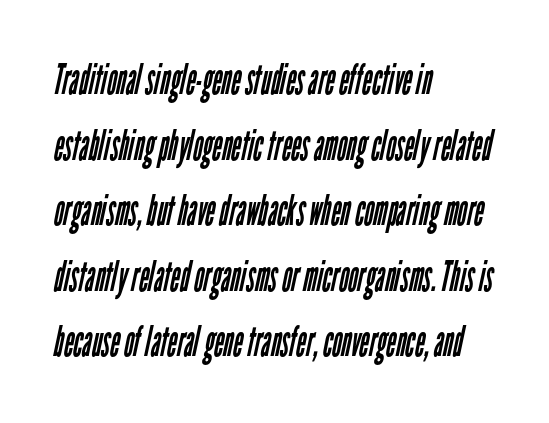
The characters are drawn with everyday or finer stroke widths. Descenders are the only things crossing below the line. Spacing between characters is what you'd get straight out of the box. Varying glyph widths throughout — classic text-font behaviour.
